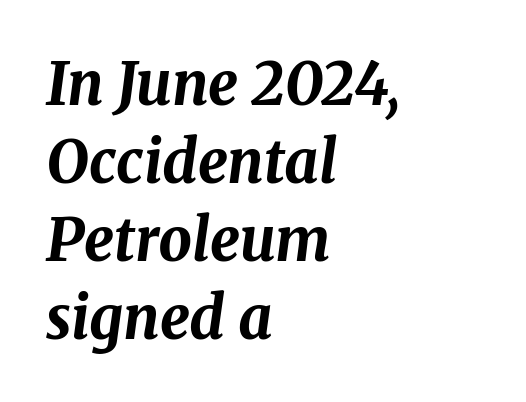
{"italic": "yes", "lean": "right", "slant_degrees": 8, "bold": "yes", "weight": "bold", "width": "normal", "stroke_contrast": "medium", "x_height": "medium", "monospaced": "no", "underline": "no", "align": "left", "line_spacing": "normal", "line_spacing_ratio": 1.32, "letter_spacing": "normal", "letter_spacing_em": 0.0, "glyph_px": 59}
